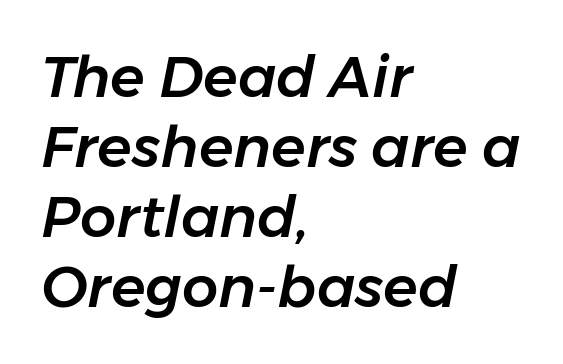
The image shows 57 px text type, italic (leaning right); set left-aligned, line spacing 1.23x, normal letter spacing, not underlined; low stroke contrast and a medium x-height.
